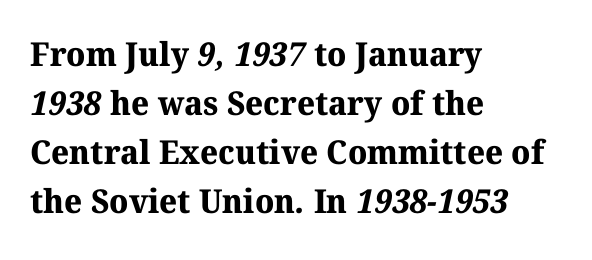
{"serif": "yes", "bold": "yes", "weight": "bold", "width": "normal", "stroke_contrast": "medium", "x_height": "medium", "monospaced": "no", "underline": "no", "align": "left", "line_spacing": "normal", "line_spacing_ratio": 1.48, "letter_spacing": "normal", "letter_spacing_em": 0.0, "glyph_px": 33}
